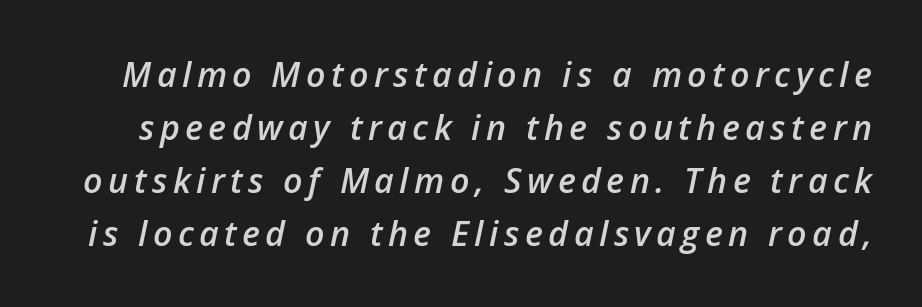
These words are printed semibold, heavier than regular yet not bold. Underline: absent. Slant detected: the letters are inclined. The passage shown is typed in a proportional face where columns would drift.
